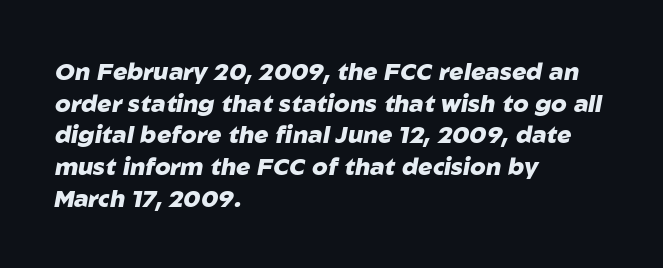
Notice how thick the strokes are: this is what a full bold looks like. Standard letterfit; no display-style spreading of the glyphs. The lines sit at an ordinary, default distance from one another. The foot of each line stays bare and open. Where is the straight margin? On the left. Tall strokes in this sample are angled rather than plumb.
